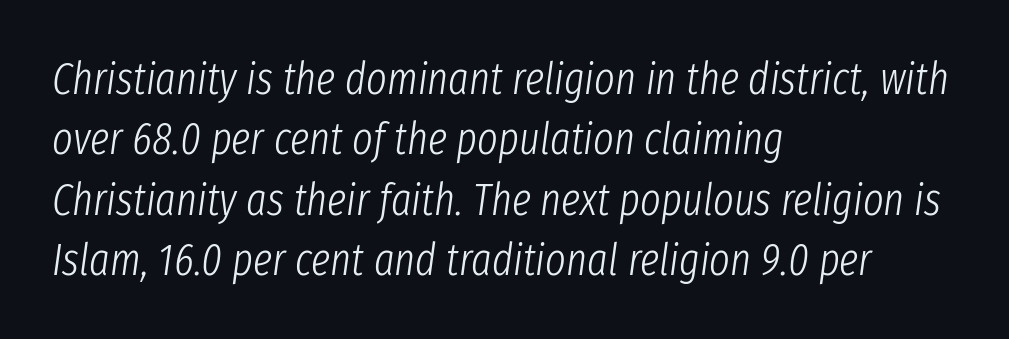
Q: Is the text bold? A: No.
Q: Is the text italic (slanted)? A: Yes, it leans right by about 8 degrees.
Q: Is the text underlined? A: No.
Q: How is the paragraph aligned? A: Left-aligned.
Q: Is the spacing between letters normal or unusually wide? A: Normal.
Q: Is the spacing between lines tight, normal or loose? A: Normal.
Q: Width (condensed, normal, or wide)? A: Condensed.
Q: Stroke contrast? A: Low.
Q: x-height? A: Medium.
Q: Monospaced? A: No.
